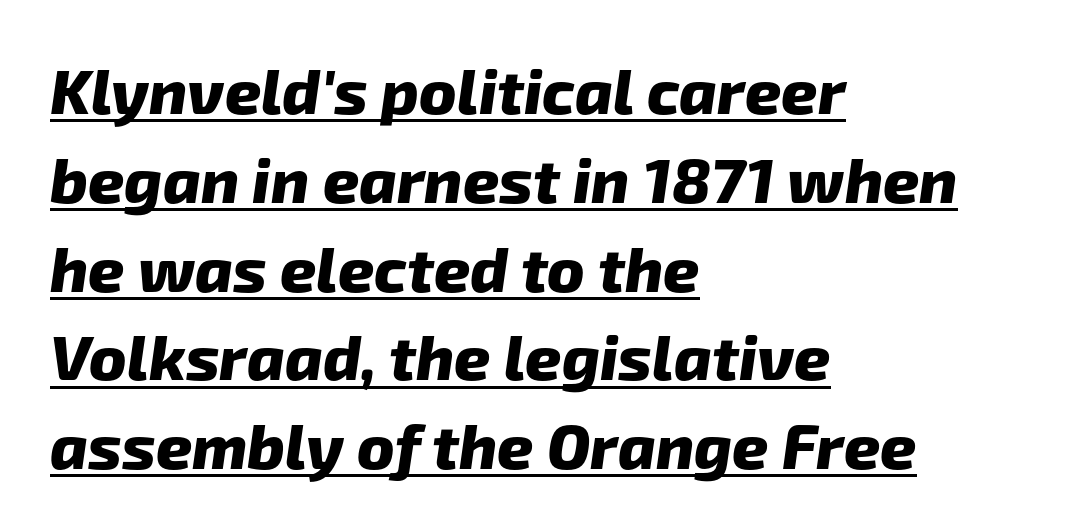
The image shows 63 px heavy sans-serif type; set left-aligned, normal line spacing (1.41x), normal letter spacing, underlined; low stroke contrast and a medium x-height.
